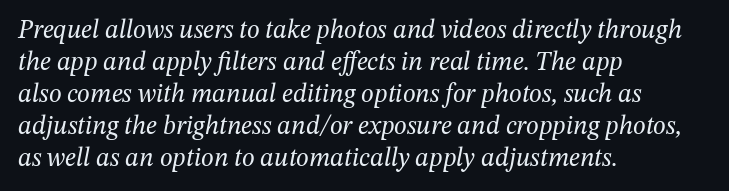
Layout note: lines flush left. The weight tops out at a normal text grade. Words appear dense and cohesive because spacing is normal. Is the type slanted? Yes — the strokes lean at a clear angle.
